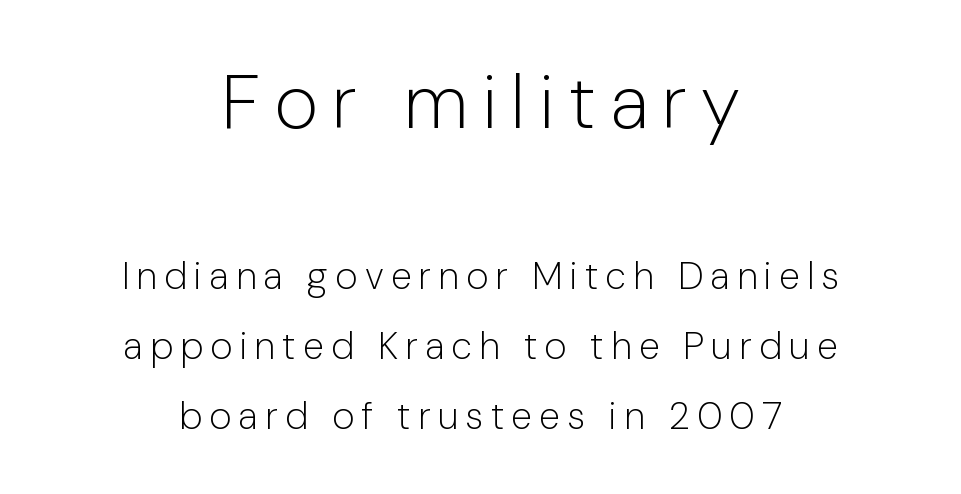
The image shows 75 px light sans-serif type, upright; set centered, line spacing 1.84x, not underlined; the first (top) block is 1.97x larger; low stroke contrast and a medium x-height.
